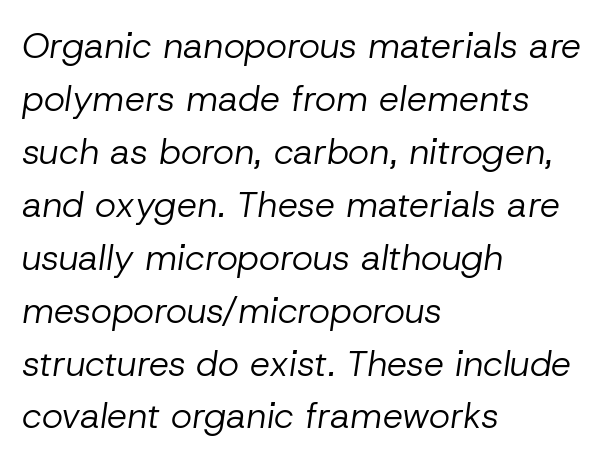
Q: Is the text bold? A: No.
Q: Is the text italic (slanted)? A: Yes, it leans right by about 8 degrees.
Q: Is the text underlined? A: No.
Q: How is the paragraph aligned? A: Left-aligned.
Q: Is the spacing between letters normal or unusually wide? A: Normal.
Q: Is the spacing between lines tight, normal or loose? A: Normal.
Q: Width (condensed, normal, or wide)? A: Normal.
Q: Stroke contrast? A: Low.
Q: x-height? A: Medium.
Q: Monospaced? A: No.
